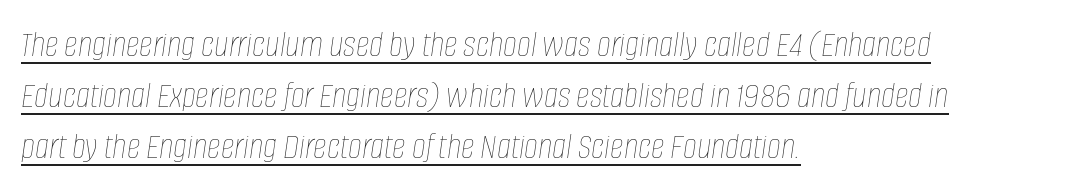
Spacing verdict: proportional, widths tailored to each character. Check the space under the baseline: a stroke is drawn there. The axis of the letterforms is tilted away from vertical. Layout note: lines flush left. Unbolded letterforms with no extra heft.
